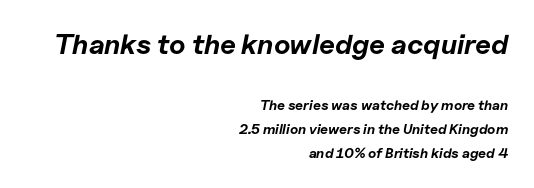
{"italic": "yes", "lean": "right", "slant_degrees": 11, "bold": "yes", "weight": "bold", "width": "normal", "stroke_contrast": "low", "x_height": "medium", "monospaced": "no", "underline": "no", "align": "right", "line_spacing": "normal", "line_spacing_ratio": 1.7, "letter_spacing": "normal", "letter_spacing_em": 0.0, "larger_block": "first", "size_ratio": 2.0, "glyph_px": 28}
